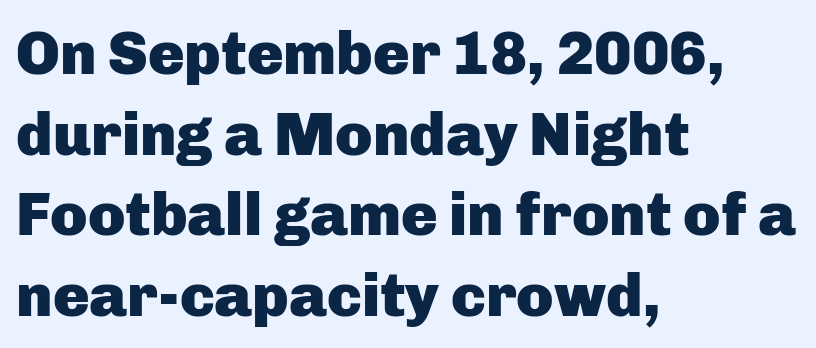
The image shows 61 px heavy sans-serif type, upright; set left-aligned, normal line spacing (1.32x), normal letter spacing, not underlined; low stroke contrast and a medium x-height.
